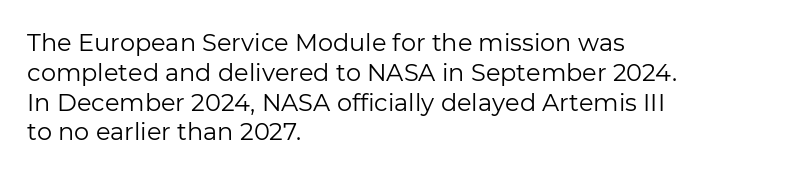
If you drew a line through each stem, it would be perfectly vertical. Tracking value appears to be zero — textbook default spacing. The rag falls on the right side of this text block. The face looks like a standard text weight, possibly lighter. The string is rendered with underlining switched off.
